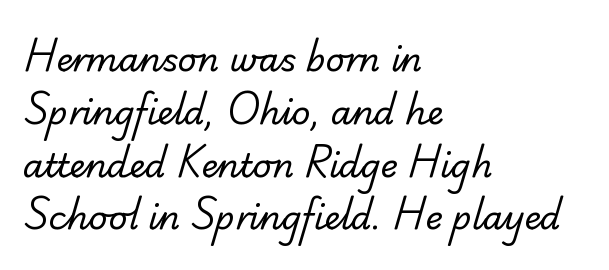
The image shows 33 px regular-weight sans-serif type; set left-aligned, normal line spacing (1.6x), normal letter spacing, not underlined; low stroke contrast and a small x-height.
